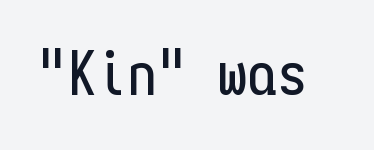
The string is rendered with underlining switched off. No extra tracking has been applied to these lines. Ordinary non-slanted type is in use. A typesetter would call this monospace, since all characters share one set width. Grotesque or geometric, the face here clearly has no serifs.
